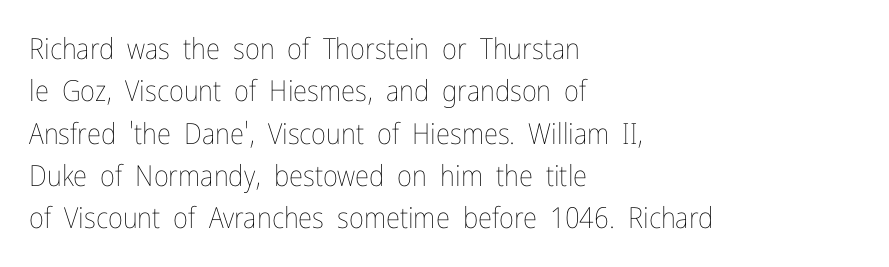
Q: Is the text bold? A: No.
Q: Is the text italic (slanted)? A: No, it is upright.
Q: Is the text underlined? A: No.
Q: How is the paragraph aligned? A: Left-aligned.
Q: Is the spacing between letters normal or unusually wide? A: Normal.
Q: Is the spacing between lines tight, normal or loose? A: Normal.
Q: Width (condensed, normal, or wide)? A: Condensed.
Q: Stroke contrast? A: Low.
Q: x-height? A: Medium.
Q: Monospaced? A: No.
